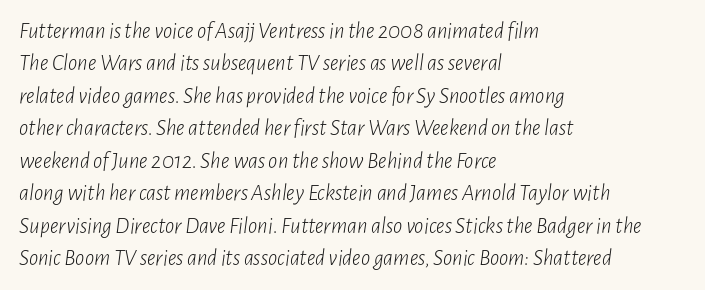
Q: Is the text bold? A: No.
Q: Is the text italic (slanted)? A: Yes, it leans right by about 7 degrees.
Q: Is the text underlined? A: No.
Q: How is the paragraph aligned? A: Left-aligned.
Q: Is the spacing between letters normal or unusually wide? A: Normal.
Q: Is the spacing between lines tight, normal or loose? A: Normal.
